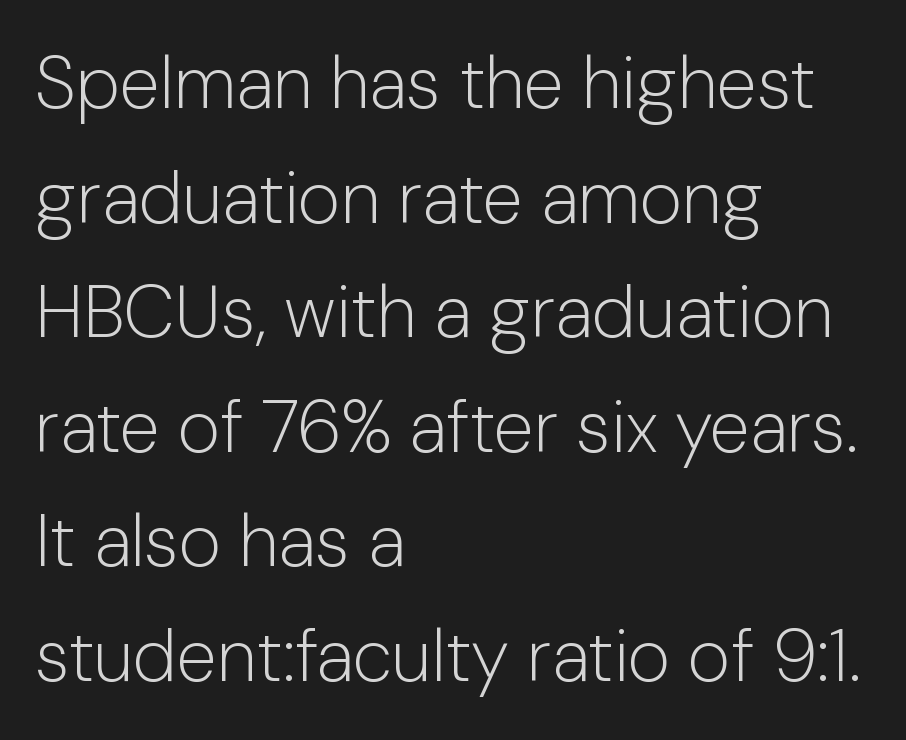
{"serif": "no", "italic": "no", "bold": "no", "weight": "light", "width": "normal", "stroke_contrast": "low", "x_height": "medium", "monospaced": "no", "underline": "no", "align": "left", "line_spacing": "normal", "line_spacing_ratio": 1.57, "letter_spacing": "normal", "letter_spacing_em": 0.0, "glyph_px": 73}
